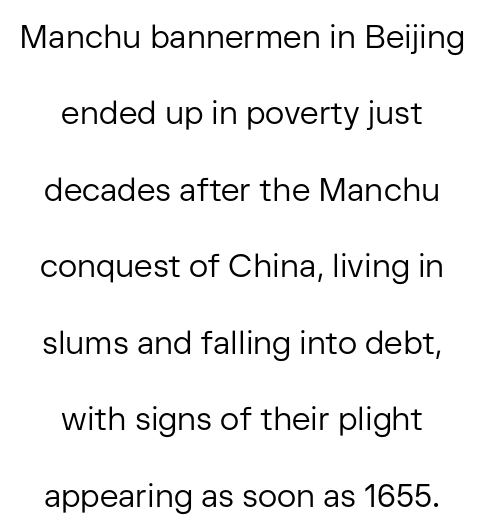
This rendering leaves character spacing at its baseline value. Style check: upright. This sample has the flowing, uneven cadence of proportional lettering. Line starts and ends both wander, symmetrically. Counters stay open thanks to moderate or lighter strokes.
